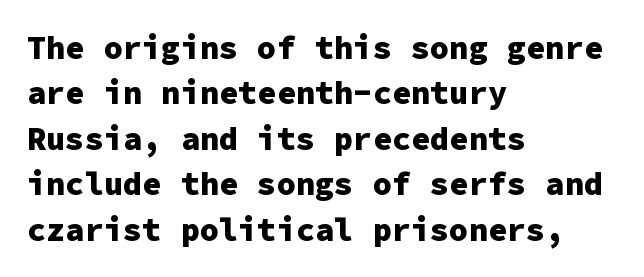
All the whitespace from short lines collects on the right. These lines are rendered in a fixed-pitch font. This sample uses an upright cut, with every glyph sitting square on the baseline. You can tell from the bare stems that sans-serif type was used. What stands out about the letter spacing? Nothing — it is the standard amount.
